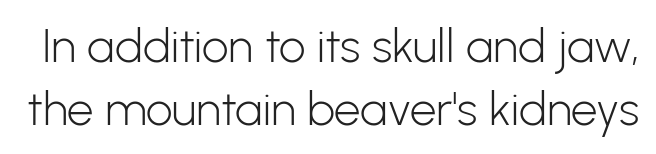
Q: Is the text bold? A: No.
Q: Is the text italic (slanted)? A: No, it is upright.
Q: Is the typeface a serif or a sans-serif typeface? A: Sans-serif.
Q: Is the text underlined? A: No.
Q: Is the spacing between letters normal or unusually wide? A: Normal.
Q: Is the spacing between lines tight, normal or loose? A: Normal.
Q: Width (condensed, normal, or wide)? A: Normal.
Q: Stroke contrast? A: Low.
Q: x-height? A: Medium.
Q: Monospaced? A: No.
